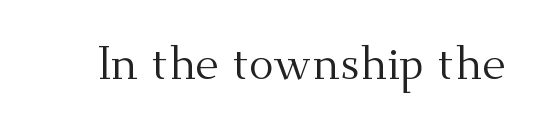
The image shows 46 px regular-weight serif type, upright; set normal letter spacing, not underlined; medium stroke contrast and a small x-height.
